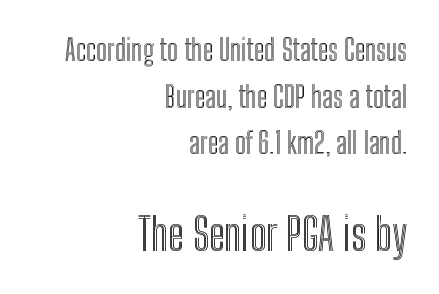
Q: Is the text italic (slanted)? A: No, it is upright.
Q: Is the text underlined? A: No.
Q: How is the paragraph aligned? A: Right-aligned.
Q: Is the spacing between letters normal or unusually wide? A: Normal.
Q: Is the spacing between lines tight, normal or loose? A: Normal.
Q: Which block of text is set in a larger size, the first (top) or the second (bottom)? A: The second (bottom) one.
Q: Width (condensed, normal, or wide)? A: Condensed.
Q: x-height? A: Medium.
Q: Monospaced? A: No.
